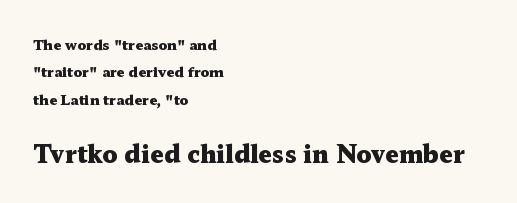
{"italic": "no", "bold": "yes", "underline": "no", "align": "left", "line_spacing": "loose", "line_spacing_ratio": 1.96, "letter_spacing": "normal", "letter_spacing_em": 0.0, "larger_block": "second", "size_ratio": 1.71, "glyph_px": 24}
